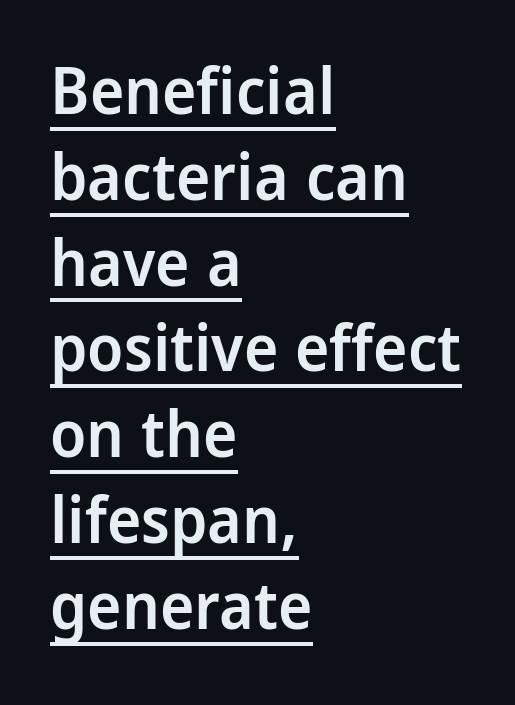
The image shows 65 px semibold, condensed sans-serif type, upright; set left-aligned, normal line spacing (1.32x), normal letter spacing, underlined; low stroke contrast and a large x-height.
